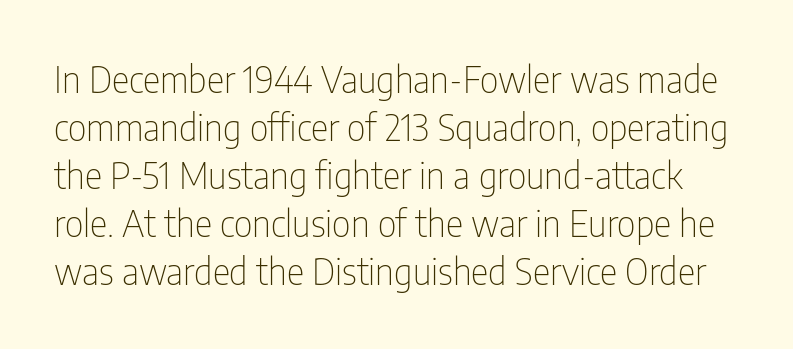
Check under the words: just untouched page. Does the leading feel generous? No, just average. The designer went with a sans here, leaving each stem footless. Quick note: not italic, upright.
